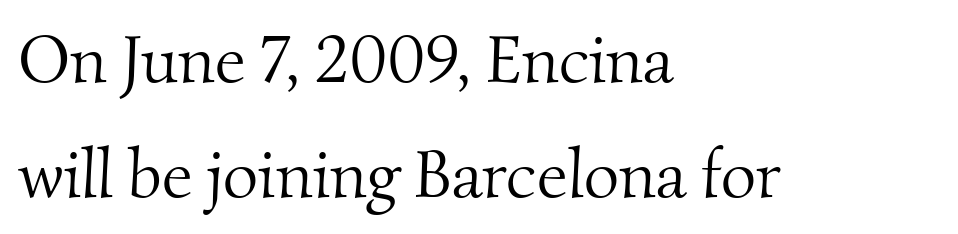
{"serif": "yes", "bold": "no", "weight": "light", "width": "normal", "stroke_contrast": "medium", "x_height": "small", "monospaced": "no", "underline": "no", "align": "left", "line_spacing": "normal", "line_spacing_ratio": 1.69, "letter_spacing": "normal", "letter_spacing_em": 0.0, "glyph_px": 68}
